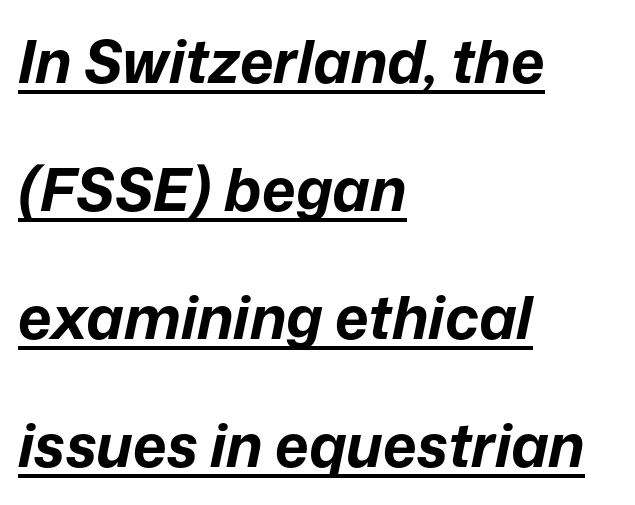
The image shows 59 px bold type, italic (leaning right); set left-aligned, loose line spacing (2.17x), normal letter spacing, underlined; low stroke contrast and a medium x-height.
